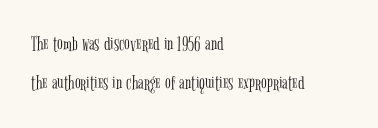
Caption: standard tracking, unaltered. The gap between lines stays unmarked. Does the lettering tilt? It doesn't — this is upright. Stroke thickness stays within the range of a standard reading face or lighter. Left-aligned paragraph, ragged on the right.
